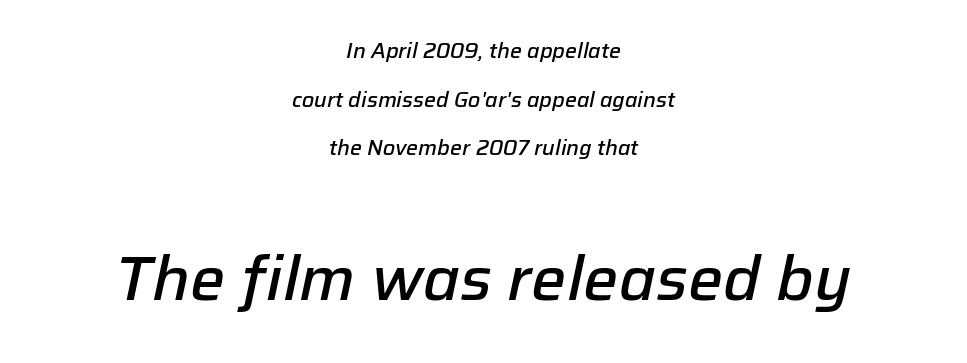
The image shows 62 px semibold type, italic (leaning right); set centered, loose line spacing (2.31x), normal letter spacing, not underlined; the second (bottom) block is 2.95x larger; low stroke contrast and a medium x-height.
